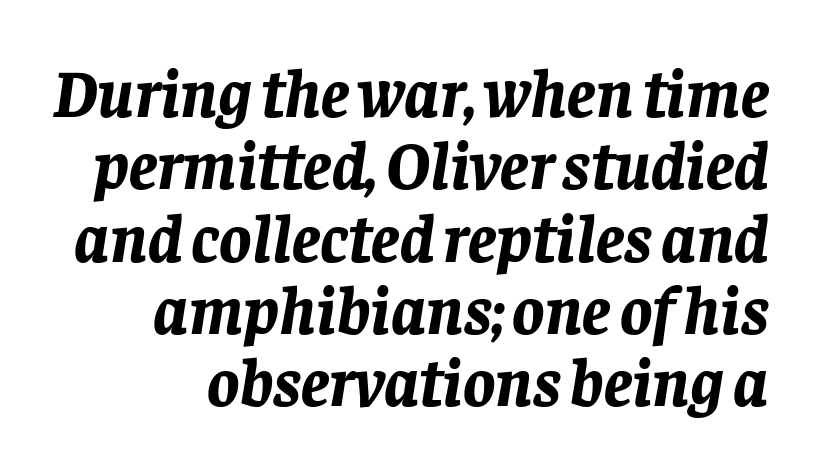
{"italic": "yes", "lean": "right", "slant_degrees": 8, "bold": "yes", "weight": "bold", "width": "normal", "stroke_contrast": "low", "x_height": "large", "monospaced": "no", "underline": "no", "line_spacing": "tight", "line_spacing_ratio": 1.08, "letter_spacing": "normal", "letter_spacing_em": 0.0, "glyph_px": 67}
